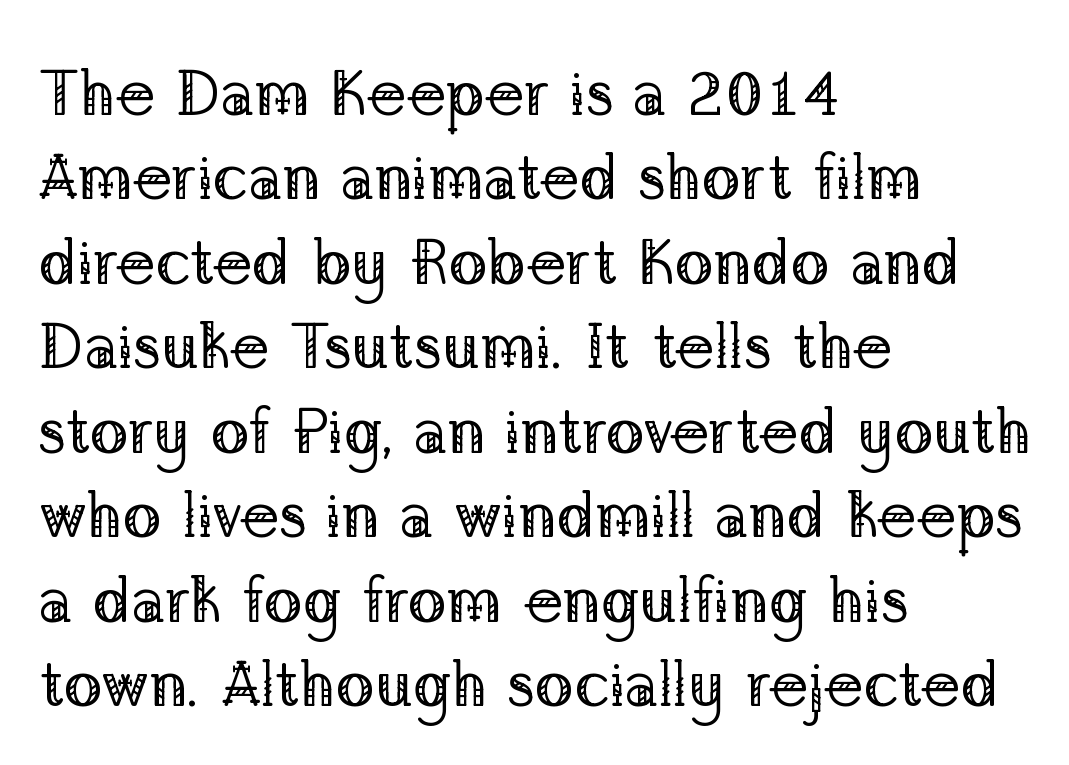
Q: Is the text bold? A: No.
Q: Is the text italic (slanted)? A: No, it is upright.
Q: Is the typeface a serif or a sans-serif typeface? A: Serif.
Q: Is the text underlined? A: No.
Q: How is the paragraph aligned? A: Left-aligned.
Q: Is the spacing between letters normal or unusually wide? A: Normal.
Q: Is the spacing between lines tight, normal or loose? A: Normal.
Q: Width (condensed, normal, or wide)? A: Normal.
Q: Stroke contrast? A: Low.
Q: x-height? A: Medium.
Q: Monospaced? A: No.
